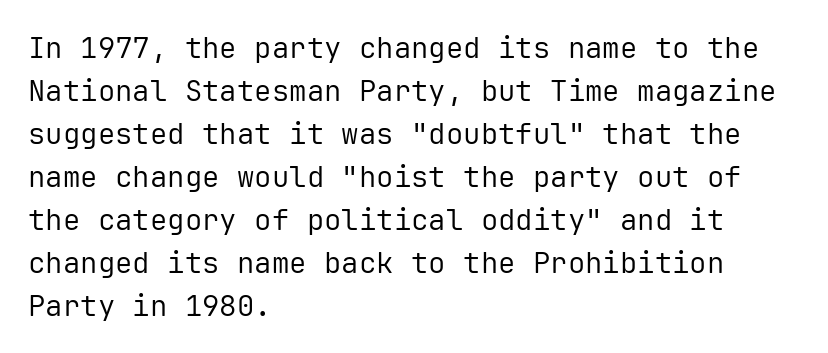
Q: Is the text bold? A: No.
Q: Is the text italic (slanted)? A: No, it is upright.
Q: Is the typeface a serif or a sans-serif typeface? A: Sans-serif.
Q: Is the text underlined? A: No.
Q: How is the paragraph aligned? A: Left-aligned.
Q: Is the spacing between letters normal or unusually wide? A: Normal.
Q: Is the spacing between lines tight, normal or loose? A: Normal.
Q: Width (condensed, normal, or wide)? A: Normal.
Q: Stroke contrast? A: Low.
Q: x-height? A: Medium.
Q: Monospaced? A: Yes.
